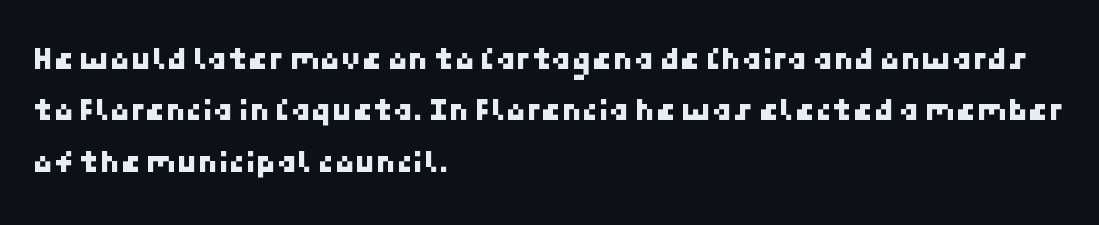
The image shows 33 px sans-serif type; set left-aligned, normal line spacing (1.56x), normal letter spacing, not underlined; low stroke contrast and a medium x-height.
